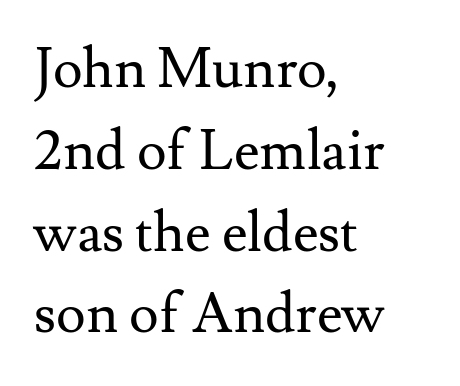
The image shows 56 px regular-weight serif type, upright; set left-aligned, normal line spacing (1.46x), normal letter spacing, not underlined; medium stroke contrast and a small x-height.
